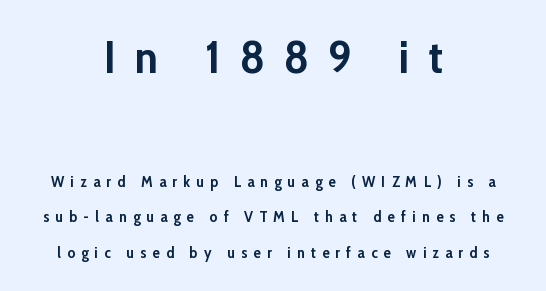
{"serif": "no", "italic": "no", "bold": "yes", "weight": "semibold", "width": "normal", "stroke_contrast": "low", "x_height": "medium", "monospaced": "no", "underline": "no", "align": "center", "line_spacing": "loose", "line_spacing_ratio": 2.37, "letter_spacing": "wide", "letter_spacing_em": 0.42, "larger_block": "first", "size_ratio": 3.0, "glyph_px": 45}
